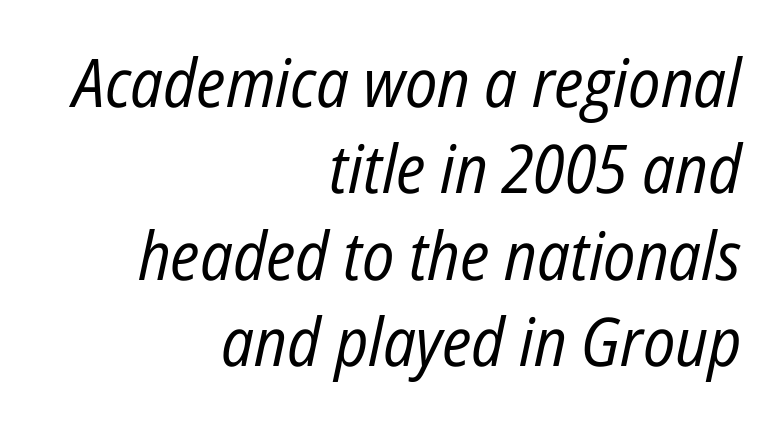
{"italic": "yes", "lean": "right", "slant_degrees": 12, "bold": "no", "weight": "regular", "width": "condensed", "stroke_contrast": "low", "x_height": "medium", "monospaced": "no", "underline": "no", "align": "right", "line_spacing": "normal", "line_spacing_ratio": 1.29, "letter_spacing": "normal", "letter_spacing_em": 0.0, "glyph_px": 67}
